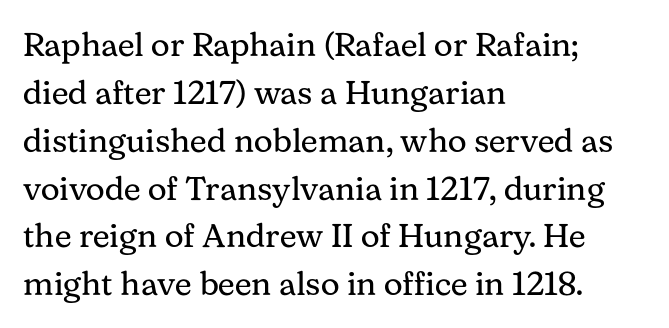
The image shows 33 px regular-weight serif type, upright; set left-aligned, normal line spacing (1.45x), normal letter spacing, not underlined; medium stroke contrast and a medium x-height.
